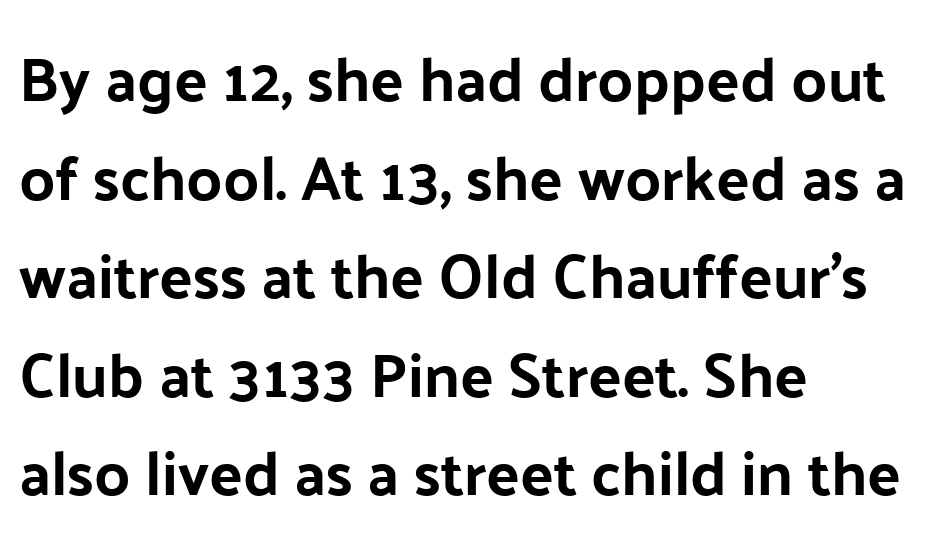
Q: Is the text italic (slanted)? A: No, it is upright.
Q: Is the typeface a serif or a sans-serif typeface? A: Sans-serif.
Q: Is the text underlined? A: No.
Q: How is the paragraph aligned? A: Left-aligned.
Q: Is the spacing between letters normal or unusually wide? A: Normal.
Q: Is the spacing between lines tight, normal or loose? A: Normal.
Q: Width (condensed, normal, or wide)? A: Normal.
Q: Stroke contrast? A: Low.
Q: x-height? A: Medium.
Q: Monospaced? A: No.
